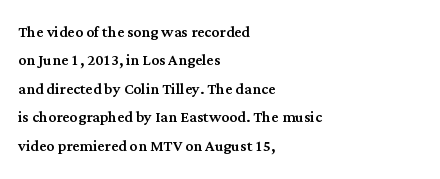
{"italic": "no", "underline": "no", "align": "left", "line_spacing": "normal", "line_spacing_ratio": 1.42, "letter_spacing": "normal", "letter_spacing_em": 0.0, "glyph_px": 20}
